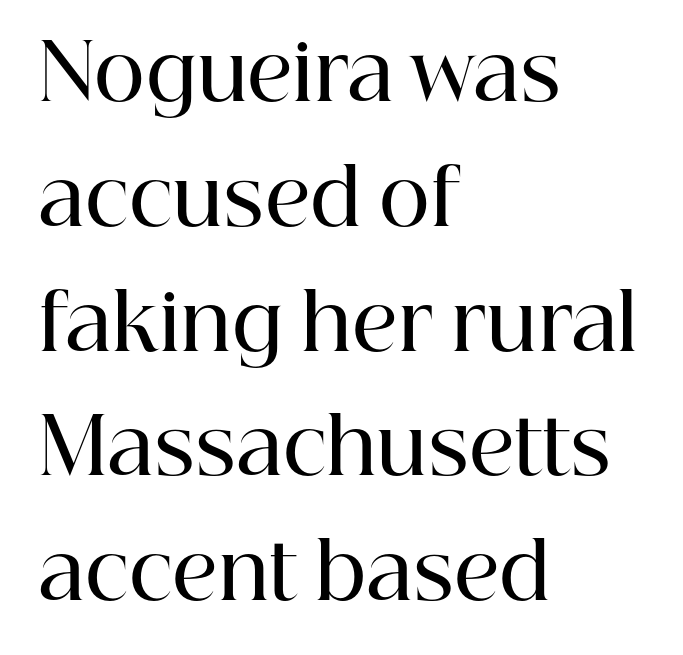
A roman cut, with each character standing at attention. Here the designer chose a conventional face with non-uniform glyph widths. The rag falls on the right side of this text block. Font category for this specimen: serif.
